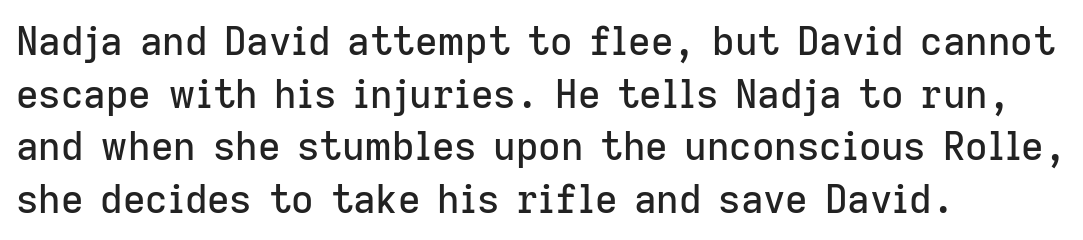
Q: Is the text italic (slanted)? A: No, it is upright.
Q: Is the typeface a serif or a sans-serif typeface? A: Sans-serif.
Q: Is the text underlined? A: No.
Q: How is the paragraph aligned? A: Left-aligned.
Q: Is the spacing between letters normal or unusually wide? A: Normal.
Q: Is the spacing between lines tight, normal or loose? A: Normal.
Q: Width (condensed, normal, or wide)? A: Normal.
Q: Stroke contrast? A: Low.
Q: x-height? A: Medium.
Q: Monospaced? A: No.
